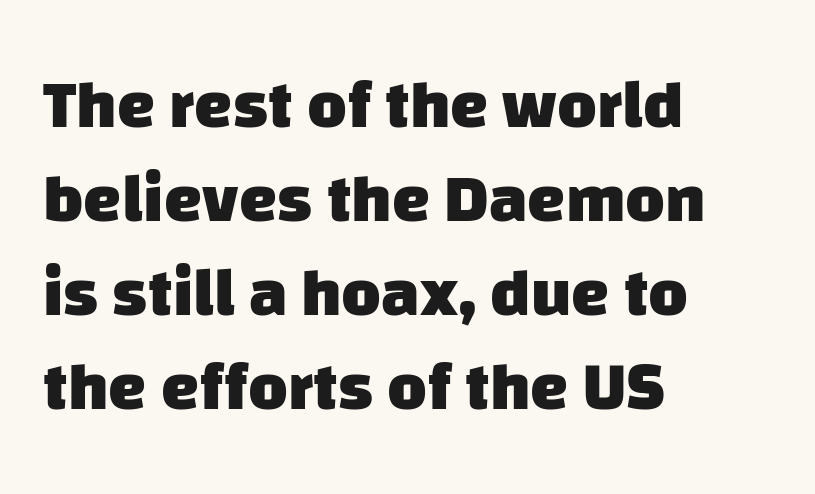
{"serif": "no", "bold": "yes", "weight": "heavy", "width": "normal", "stroke_contrast": "low", "x_height": "large", "monospaced": "no", "underline": "no", "align": "left", "line_spacing": "normal", "line_spacing_ratio": 1.38, "letter_spacing": "normal", "letter_spacing_em": 0.0, "glyph_px": 68}
